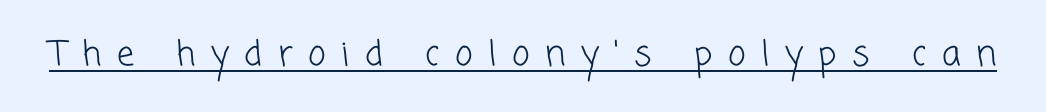
The image shows 34 px light sans-serif type; set unusually wide letter spacing (+0.46 em), underlined; low stroke contrast and a medium x-height.
